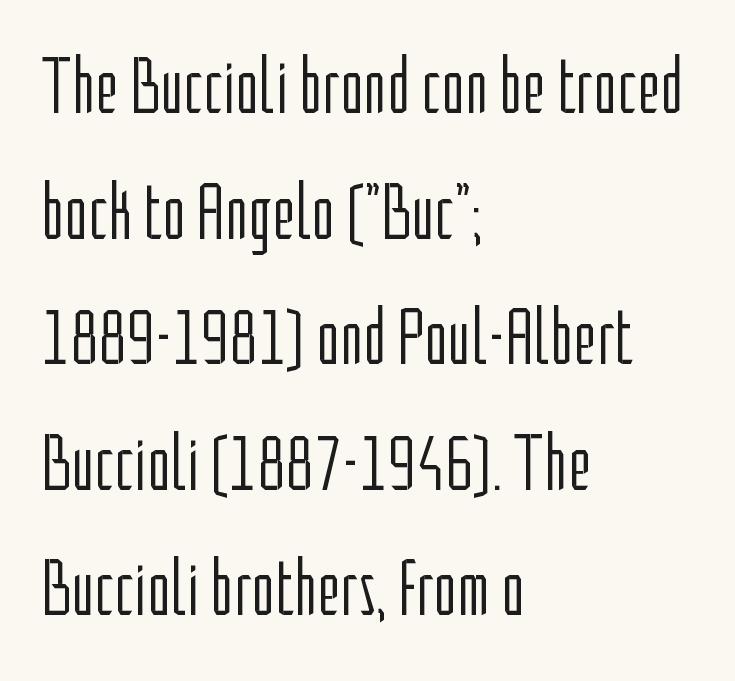
Q: Is the text bold? A: No.
Q: Is the text italic (slanted)? A: No, it is upright.
Q: Is the typeface a serif or a sans-serif typeface? A: Sans-serif.
Q: Is the text underlined? A: No.
Q: How is the paragraph aligned? A: Left-aligned.
Q: Is the spacing between letters normal or unusually wide? A: Normal.
Q: Is the spacing between lines tight, normal or loose? A: Normal.
Q: Width (condensed, normal, or wide)? A: Condensed.
Q: Stroke contrast? A: Low.
Q: x-height? A: Medium.
Q: Monospaced? A: No.
